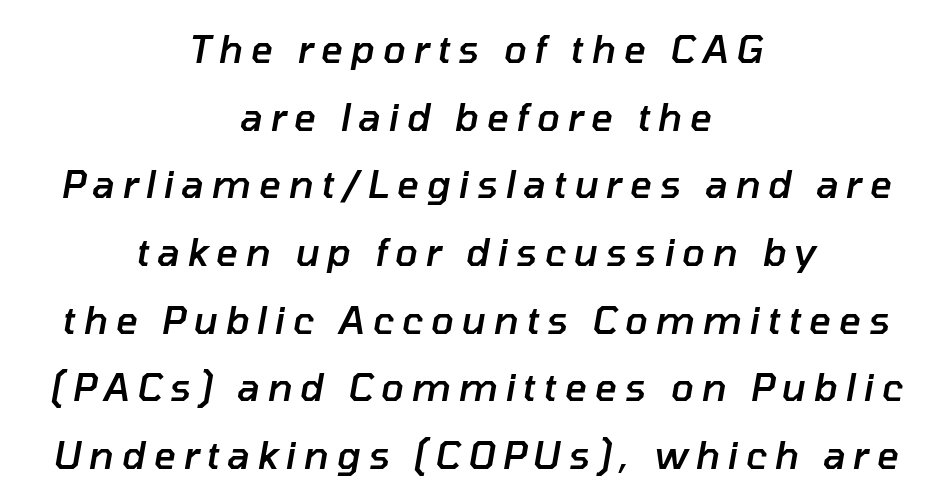
The image shows 38 px semibold type, italic (leaning right); set centered, line spacing 1.78x, unusually wide letter spacing (+0.2 em), not underlined; low stroke contrast and a medium x-height.
